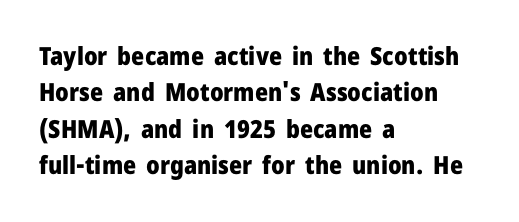
The letters are bold, with thick, heavy strokes. If you measured baseline to baseline, you'd find a middling distance. Posture: straight, roman, zero tilt. No word sits above an underline.
